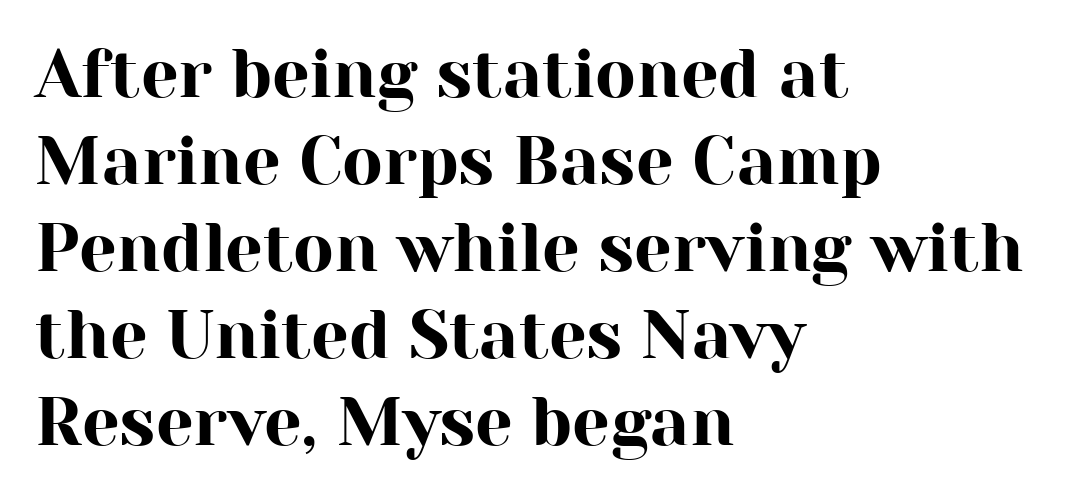
{"serif": "yes", "italic": "no", "width": "normal", "stroke_contrast": "high", "x_height": "medium", "monospaced": "no", "underline": "no", "align": "left", "line_spacing": "normal", "line_spacing_ratio": 1.3, "letter_spacing": "normal", "letter_spacing_em": 0.0, "glyph_px": 67}
